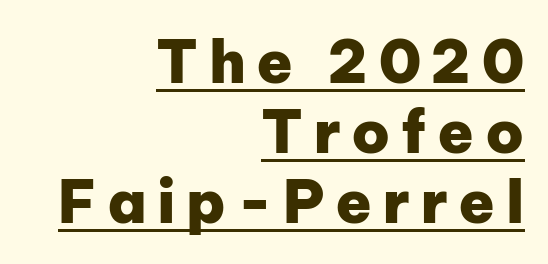
{"serif": "no", "italic": "no", "bold": "yes", "weight": "heavy", "width": "normal", "stroke_contrast": "low", "x_height": "medium", "monospaced": "no", "underline": "yes", "align": "right", "line_spacing_ratio": 1.19, "glyph_px": 59}
